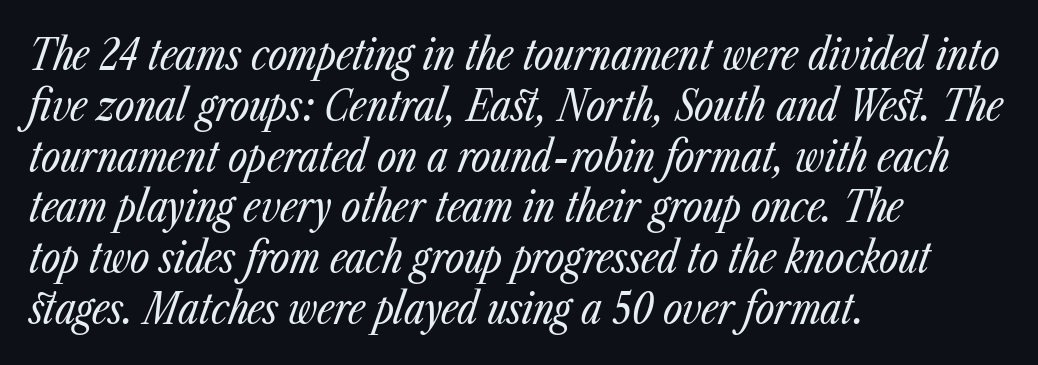
The image shows 42 px regular-weight, condensed type, italic (leaning right); set left-aligned, line spacing 1.21x, normal letter spacing, not underlined; low stroke contrast and a medium x-height.
